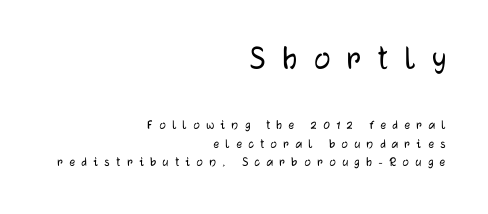
Q: Is the text italic (slanted)? A: No, it is upright.
Q: Is the typeface a serif or a sans-serif typeface? A: Sans-serif.
Q: Is the text underlined? A: No.
Q: How is the paragraph aligned? A: Right-aligned.
Q: Is the spacing between letters normal or unusually wide? A: Unusually wide.
Q: Is the spacing between lines tight, normal or loose? A: Normal.
Q: Which block of text is set in a larger size, the first (top) or the second (bottom)? A: The first (top) one.
Q: Width (condensed, normal, or wide)? A: Normal.
Q: Stroke contrast? A: Low.
Q: x-height? A: Medium.
Q: Monospaced? A: No.
